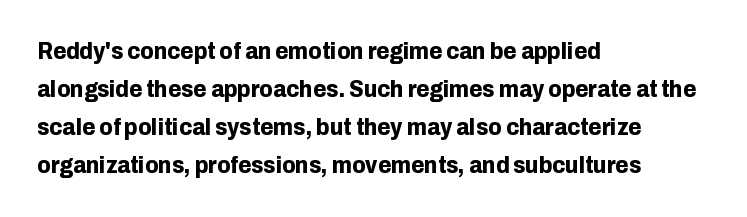
Any mark beneath the type? The region is blank. The letters stand upright; this is a roman face. The type is set solid horizontally, with unmodified tracking. Which margin do the lines hug? The left one — the right edge is uneven. The rendering uses a bold face; every stroke is thick and dark.
